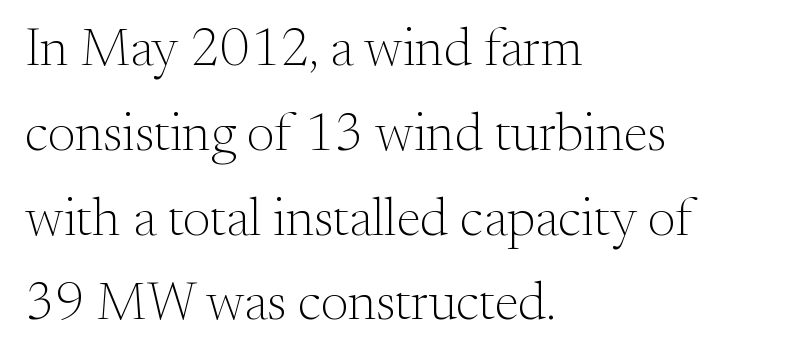
The image shows 54 px light serif type, upright; set left-aligned, normal line spacing (1.57x), normal letter spacing, not underlined; medium stroke contrast and a small x-height.
